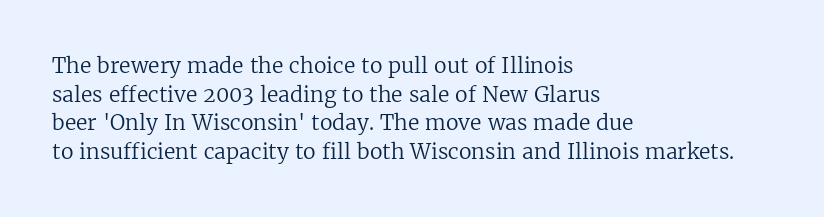
Line beginnings align vertically; line endings do not. Whoever set this chose a conventional vertical rhythm. Stroke mass is kept to a normal reading level or below. Nobody touched the tracking dial on this one.
